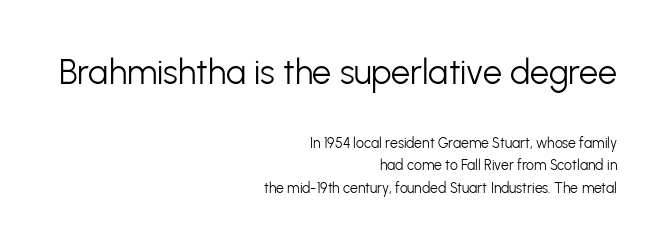
The passage shown is not underscored anywhere. The vertical gap from one line to the next is medium. Unbolded letterforms with no extra heft. The typesetter chose a ragged-left arrangement here. Words appear dense and cohesive because spacing is normal. In terms of posture, this sample is upright.
